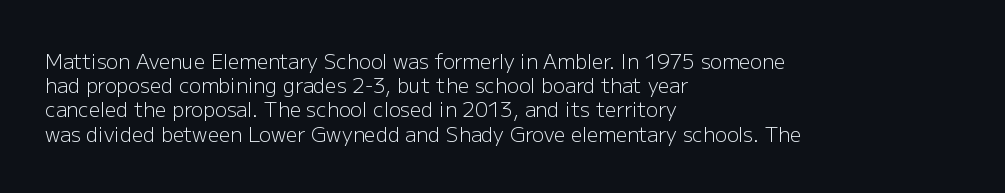
The image shows 20 px text type, upright; set left-aligned, line spacing 1.21x, normal letter spacing, not underlined.
